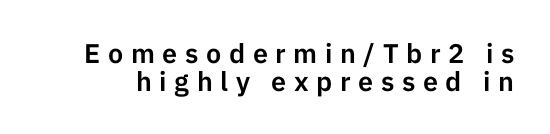
{"italic": "no", "underline": "no", "line_spacing": "tight", "line_spacing_ratio": 1.05, "letter_spacing": "wide", "letter_spacing_em": 0.28, "glyph_px": 27}
